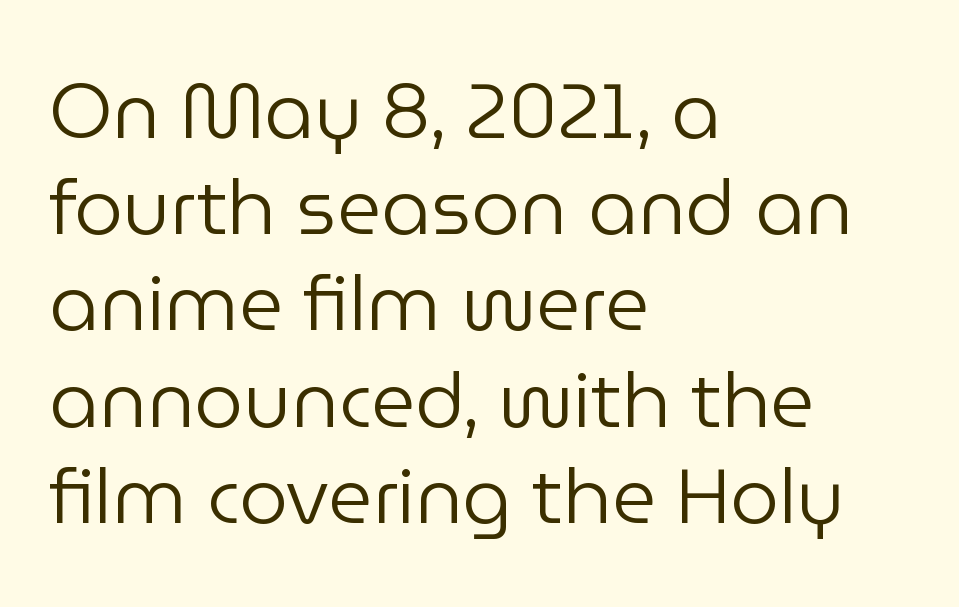
The line-height multiplier appears to be the usual default. Heft: none added — not bold. The rendering anchors every line to the left-hand side. Plain, unruled lines of type. A typesetter would call this proportional, since set widths differ per character. The lettering holds an erect, upright posture throughout.
